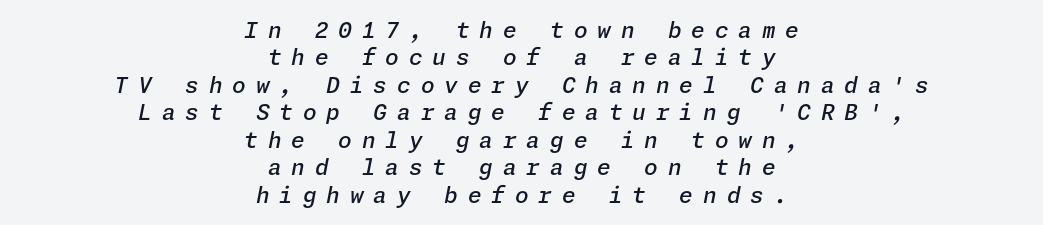
The image shows 22 px text type, italic (leaning right); set centered, normal line spacing (1.25x), unusually wide letter spacing (+0.45 em), not underlined.
